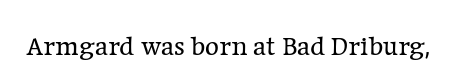
Has an underline been added? It has not. The type is set solid horizontally, with unmodified tracking. The characters are drawn with everyday or finer stroke widths. Every character sits straight up, as roman type does.
